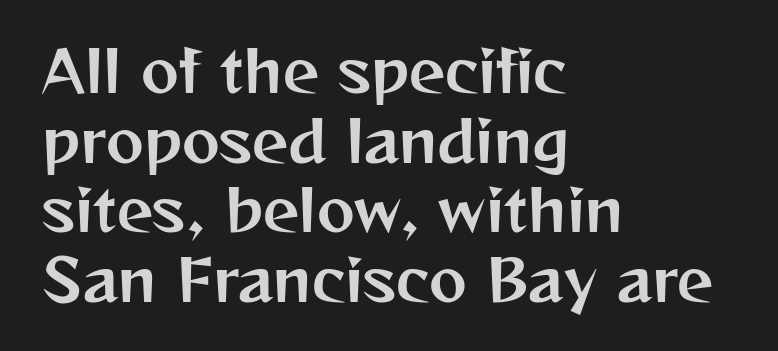
Rendered with straight, roman letterforms. Unlike a traditional serif, this face leaves its strokes unadorned. The rendering keeps characters at their native spacing. Spacing verdict: proportional, widths tailored to each character. Plain, unruled lines of type. Reading down the block, your eye returns to a fixed left position each line.
